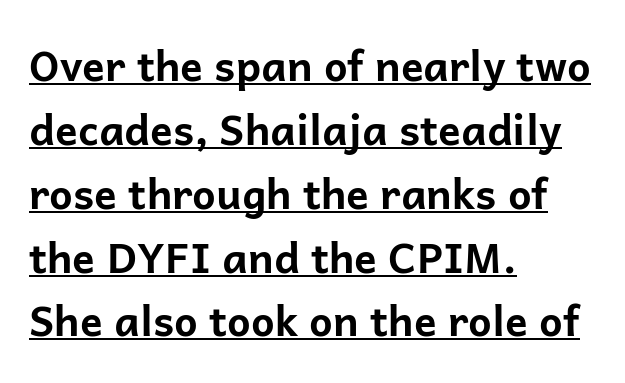
These characters rest on top of a visible drawn line. The characters display no serif detailing; their extremities are plain. Stroke thickness is high; the sample reads as a true bold. How are the letters spaced? Ordinarily, with no added tracking. No italicization has been applied; the sample stays upright.
